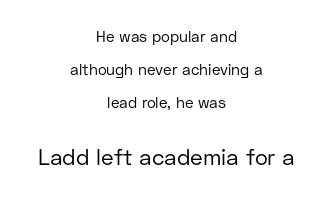
The image shows 22 px text type, upright; set centered, loose line spacing (2.19x), normal letter spacing, not underlined; the second (bottom) block is 1.47x larger.
